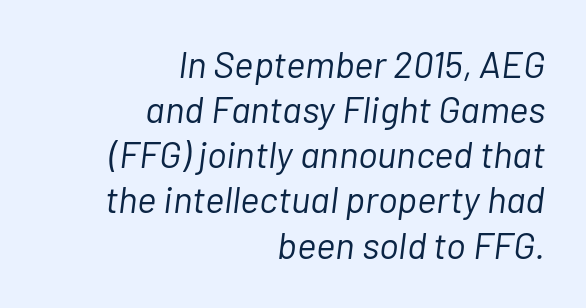
The image shows 37 px light type, italic (leaning right); set right-aligned, line spacing 1.22x, normal letter spacing, not underlined; low stroke contrast and a medium x-height.
